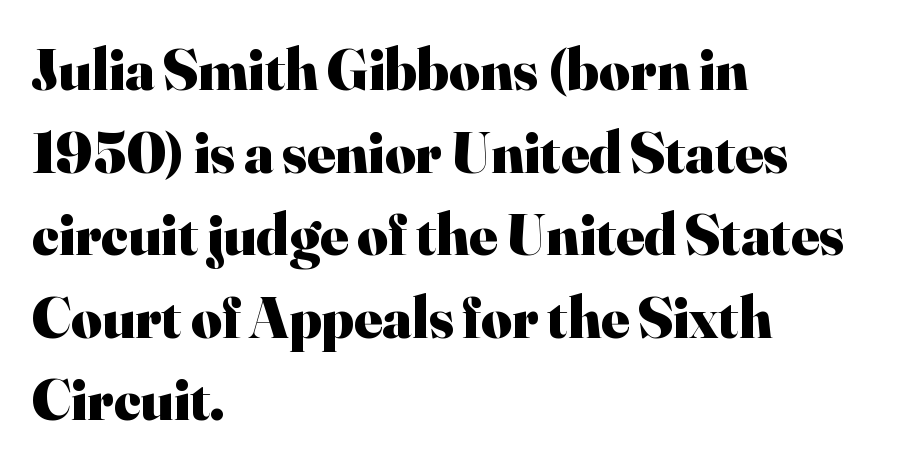
Q: Is the text bold? A: Yes.
Q: Is the text italic (slanted)? A: No, it is upright.
Q: Is the typeface a serif or a sans-serif typeface? A: Serif.
Q: Is the text underlined? A: No.
Q: How is the paragraph aligned? A: Left-aligned.
Q: Is the spacing between letters normal or unusually wide? A: Normal.
Q: Is the spacing between lines tight, normal or loose? A: Normal.
Q: Width (condensed, normal, or wide)? A: Normal.
Q: Stroke contrast? A: High.
Q: x-height? A: Small.
Q: Monospaced? A: No.
